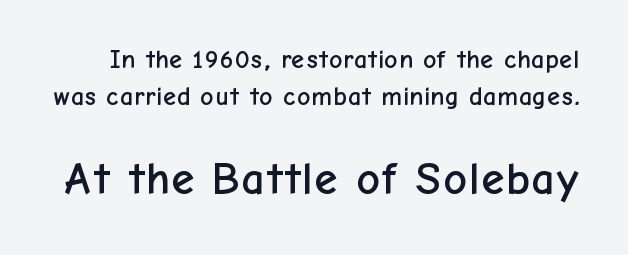
The image shows 46 px sans-serif type, upright; set normal line spacing (1.43x), normal letter spacing, not underlined; the second (bottom) block is 1.77x larger; low stroke contrast and a medium x-height.
